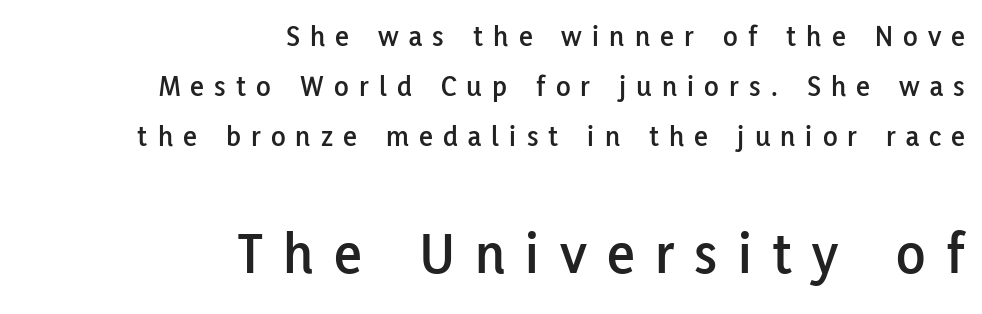
The image shows 60 px sans-serif type, upright; set right-aligned, normal line spacing (1.67x), unusually wide letter spacing (+0.34 em), not underlined; the second (bottom) block is 2.0x larger; low stroke contrast and a medium x-height.
